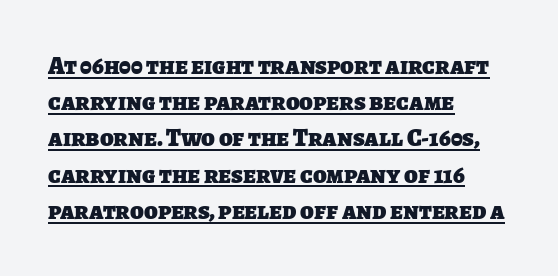
The image shows 25 px bold type; set left-aligned, normal line spacing (1.45x), normal letter spacing, underlined.
